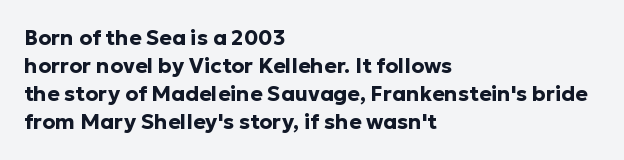
{"italic": "no", "bold": "yes", "underline": "no", "align": "left", "line_spacing": "normal", "line_spacing_ratio": 1.34, "letter_spacing": "normal", "letter_spacing_em": 0.0, "glyph_px": 21}
